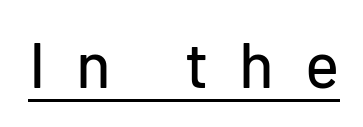
{"serif": "no", "italic": "no", "width": "normal", "stroke_contrast": "low", "x_height": "medium", "monospaced": "no", "underline": "yes", "letter_spacing": "wide", "letter_spacing_em": 0.48, "glyph_px": 64}
